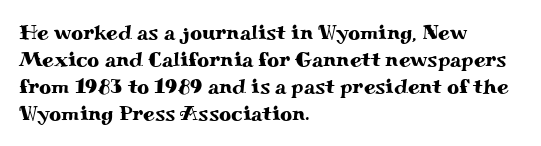
The image shows 21 px text type, upright; set left-aligned, normal line spacing (1.29x), normal letter spacing, not underlined.
